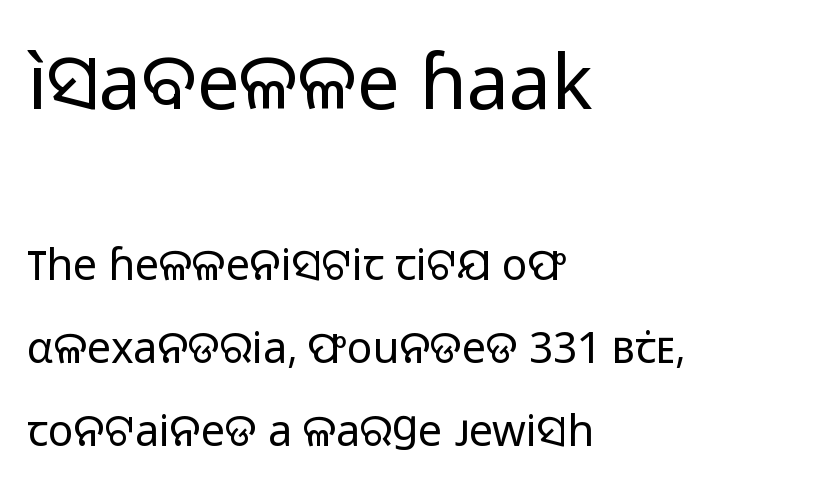
{"serif": "no", "italic": "no", "bold": "no", "weight": "regular", "width": "normal", "stroke_contrast": "low", "x_height": "medium", "monospaced": "no", "underline": "no", "align": "left", "line_spacing": "loose", "line_spacing_ratio": 1.93, "letter_spacing": "normal", "letter_spacing_em": 0.0, "larger_block": "first", "size_ratio": 1.77, "glyph_px": 76}
